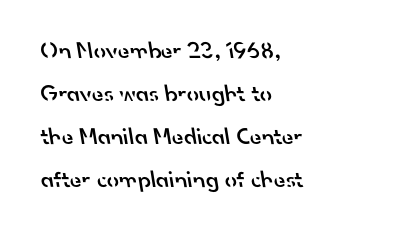
Q: Is the text bold? A: Semi-bold.
Q: Is the text underlined? A: No.
Q: How is the paragraph aligned? A: Left-aligned.
Q: Is the spacing between letters normal or unusually wide? A: Normal.
